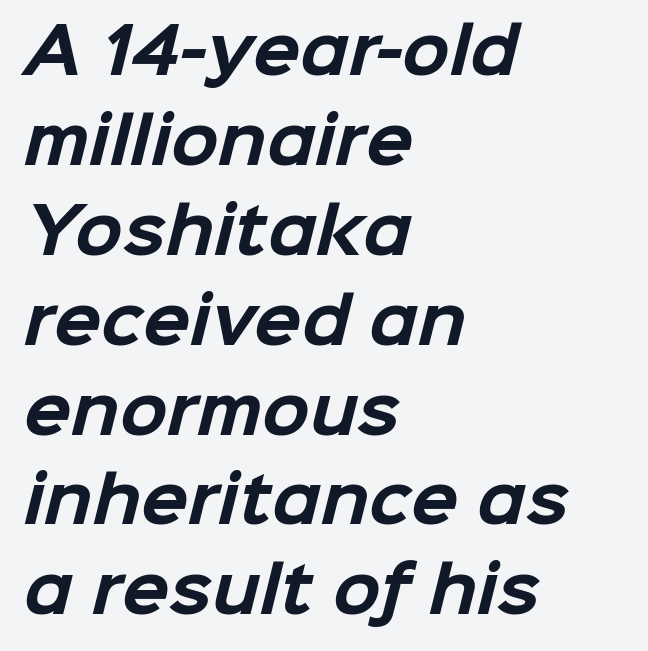
Q: Is the text bold? A: Yes.
Q: Is the typeface a serif or a sans-serif typeface? A: Sans-serif.
Q: Is the text underlined? A: No.
Q: How is the paragraph aligned? A: Left-aligned.
Q: Is the spacing between letters normal or unusually wide? A: Normal.
Q: Is the spacing between lines tight, normal or loose? A: Normal.
Q: Width (condensed, normal, or wide)? A: Normal.
Q: Stroke contrast? A: Low.
Q: x-height? A: Medium.
Q: Monospaced? A: No.
